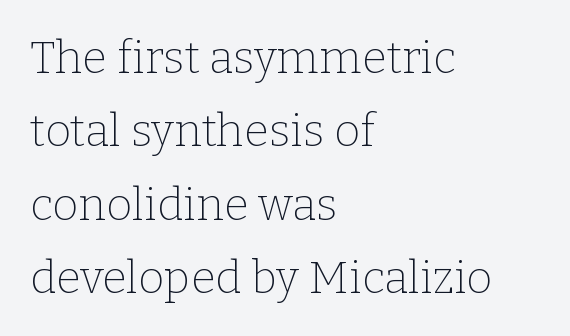
The image shows 45 px thin serif type, upright; set left-aligned, normal line spacing (1.63x), normal letter spacing, not underlined; low stroke contrast and a medium x-height.
